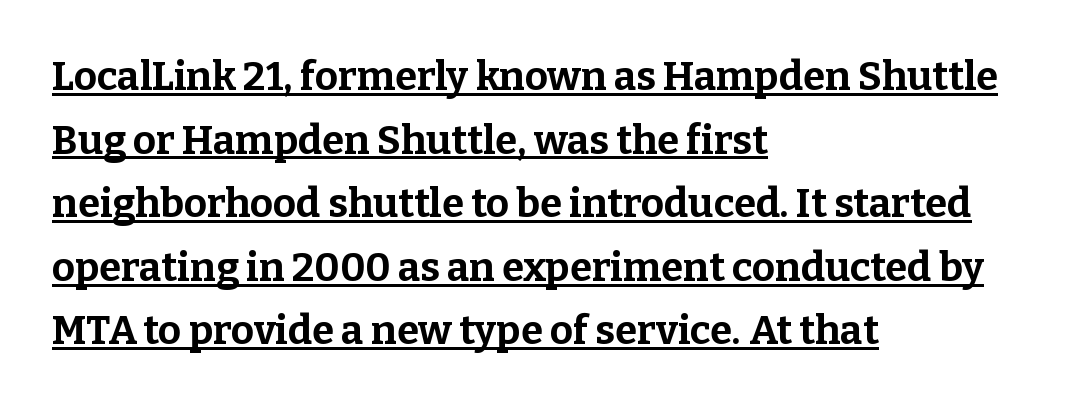
Q: Is the text bold? A: Yes.
Q: Is the text italic (slanted)? A: No, it is upright.
Q: Is the typeface a serif or a sans-serif typeface? A: Serif.
Q: Is the text underlined? A: Yes.
Q: How is the paragraph aligned? A: Left-aligned.
Q: Is the spacing between letters normal or unusually wide? A: Normal.
Q: Is the spacing between lines tight, normal or loose? A: Normal.
Q: Width (condensed, normal, or wide)? A: Normal.
Q: Stroke contrast? A: Low.
Q: x-height? A: Medium.
Q: Monospaced? A: No.
